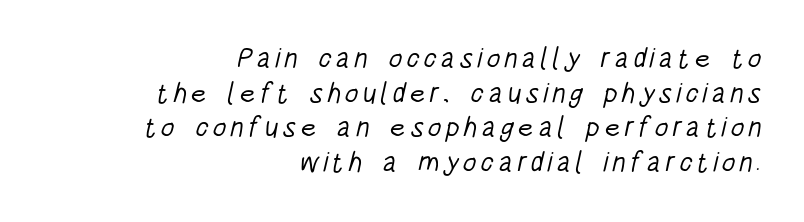
Notice how the passage keeps a crisp vertical edge on the right only. Regarding serifs, this sample does without them. The words here are not underlined. The face used here is proportionally spaced, like ordinary book or web type. The font sits on the lighter half of the weight spectrum, regular included.
